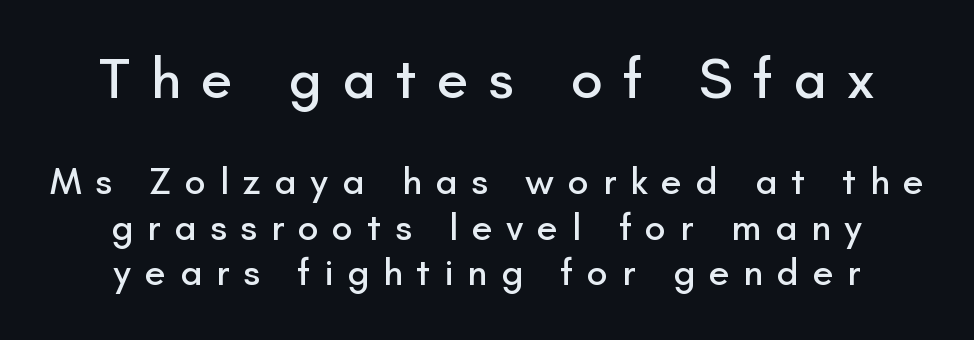
Q: Is the text italic (slanted)? A: No, it is upright.
Q: Is the typeface a serif or a sans-serif typeface? A: Sans-serif.
Q: Is the text underlined? A: No.
Q: How is the paragraph aligned? A: Centered.
Q: Is the spacing between letters normal or unusually wide? A: Unusually wide.
Q: Which block of text is set in a larger size, the first (top) or the second (bottom)? A: The first (top) one.
Q: Width (condensed, normal, or wide)? A: Normal.
Q: Stroke contrast? A: Low.
Q: x-height? A: Small.
Q: Monospaced? A: No.
